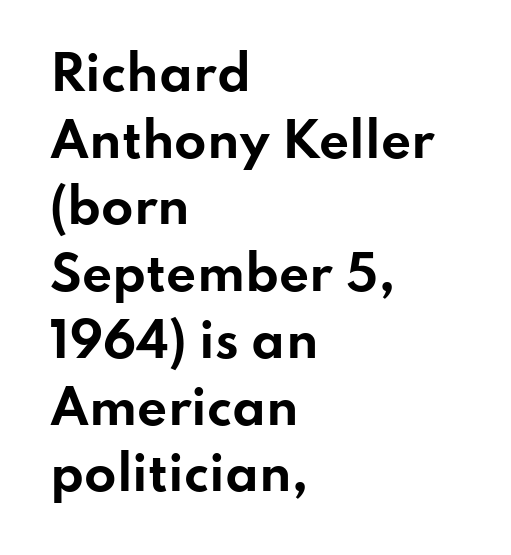
{"serif": "no", "italic": "no", "bold": "yes", "weight": "bold", "width": "wide", "stroke_contrast": "low", "x_height": "small", "monospaced": "no", "underline": "no", "align": "left", "line_spacing": "normal", "line_spacing_ratio": 1.42, "letter_spacing": "normal", "letter_spacing_em": 0.0, "glyph_px": 47}
